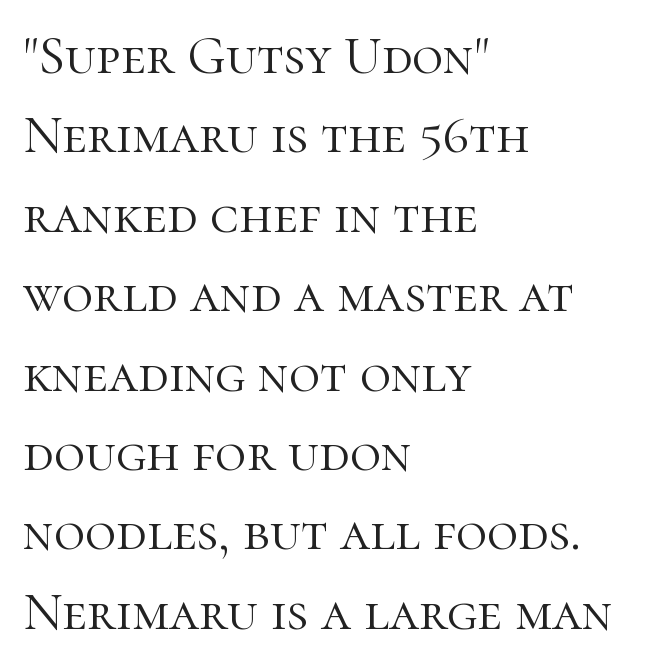
{"serif": "yes", "italic": "no", "bold": "no", "weight": "light", "width": "normal", "stroke_contrast": "high", "x_height": "medium", "monospaced": "no", "underline": "no", "align": "left", "line_spacing": "normal", "line_spacing_ratio": 1.47, "letter_spacing": "normal", "letter_spacing_em": 0.0, "glyph_px": 54}
